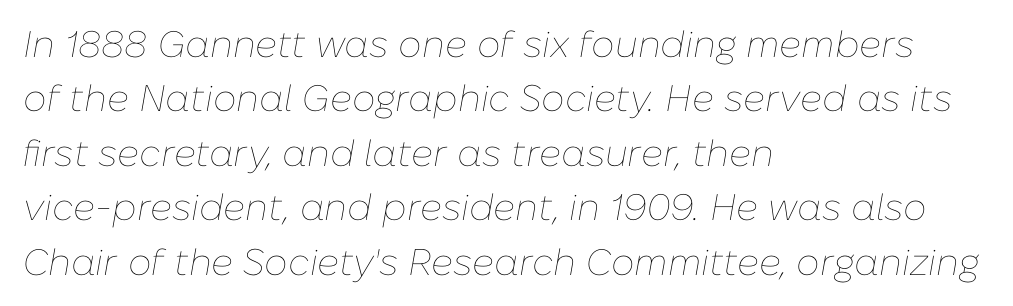
The lines sit at an ordinary, default distance from one another. No heavy texture on the line: the type isn't bold. A typesetter would call this proportional, since set widths differ per character. Does the lettering tilt? It does — this is italic. Just letters on the line, the space beneath them empty.
